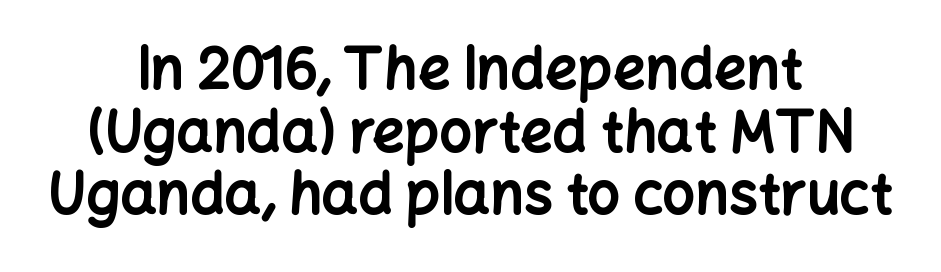
{"serif": "no", "italic": "no", "bold": "yes", "weight": "bold", "width": "normal", "stroke_contrast": "low", "x_height": "medium", "monospaced": "no", "underline": "no", "align": "center", "line_spacing": "tight", "line_spacing_ratio": 1.1, "letter_spacing": "normal", "letter_spacing_em": 0.0, "glyph_px": 57}
